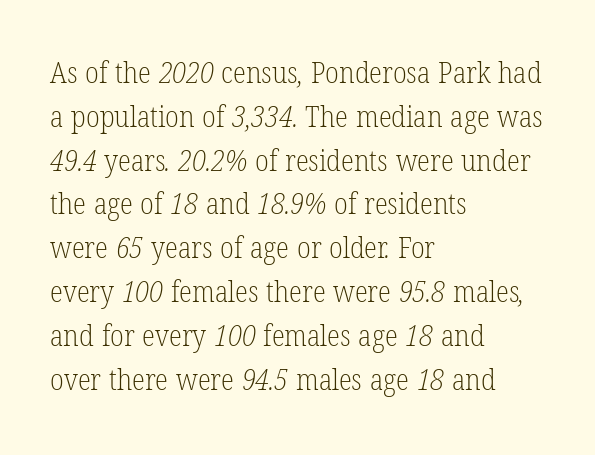
Q: Is the text bold? A: No.
Q: Is the typeface a serif or a sans-serif typeface? A: Serif.
Q: Is the text underlined? A: No.
Q: How is the paragraph aligned? A: Left-aligned.
Q: Is the spacing between letters normal or unusually wide? A: Normal.
Q: Is the spacing between lines tight, normal or loose? A: Normal.
Q: Width (condensed, normal, or wide)? A: Condensed.
Q: Stroke contrast? A: Low.
Q: x-height? A: Medium.
Q: Monospaced? A: No.
